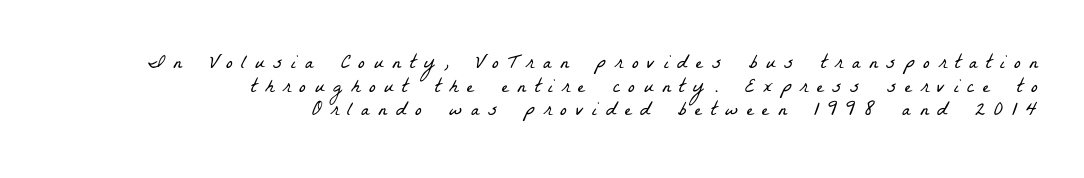
Q: Is the text bold? A: No.
Q: Is the text underlined? A: No.
Q: How is the paragraph aligned? A: Right-aligned.
Q: Is the spacing between letters normal or unusually wide? A: Unusually wide.
